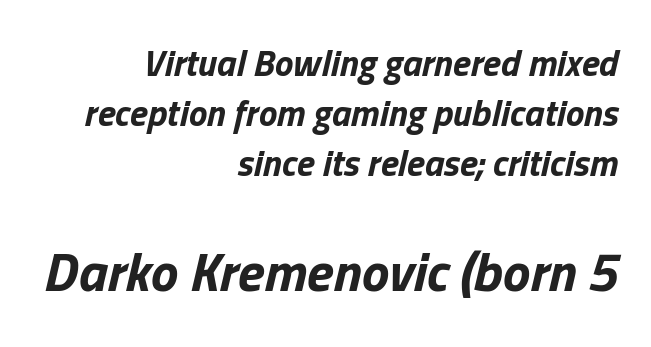
A typesetter would call this zero additional tracking. Caption: bold face, heavy strokes. Normally led — the rows are evenly, conventionally spaced. The rag falls on the left side of this text block.
